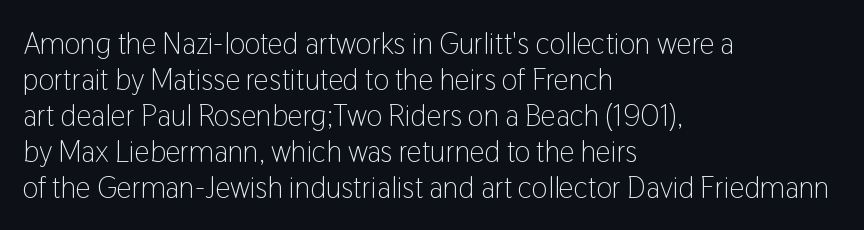
{"serif": "no", "italic": "no", "bold": "no", "weight": "light", "width": "condensed", "stroke_contrast": "low", "x_height": "medium", "monospaced": "no", "underline": "no", "align": "left", "line_spacing_ratio": 1.2, "letter_spacing": "normal", "letter_spacing_em": 0.0, "glyph_px": 30}
